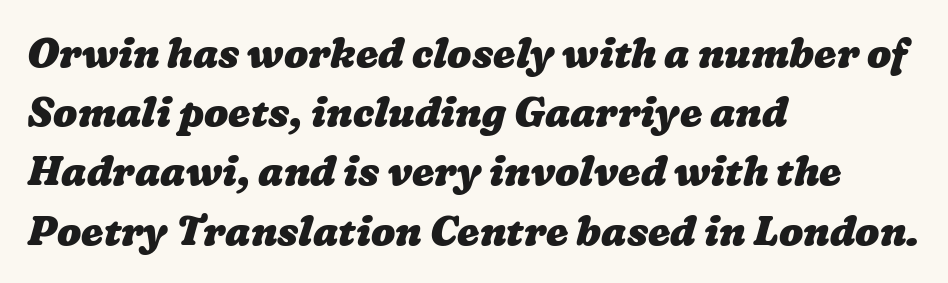
{"bold": "yes", "weight": "heavy", "width": "wide", "stroke_contrast": "low", "x_height": "medium", "monospaced": "no", "underline": "no", "align": "left", "line_spacing": "normal", "line_spacing_ratio": 1.48, "letter_spacing": "normal", "letter_spacing_em": 0.0, "glyph_px": 40}
